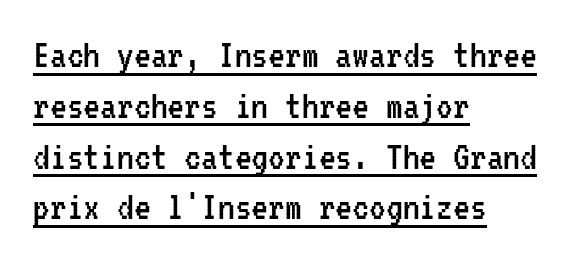
The image shows 42 px regular-weight, condensed sans-serif type, upright, monospaced; set left-aligned, line spacing 1.21x, normal letter spacing, underlined; low stroke contrast and a medium x-height.
